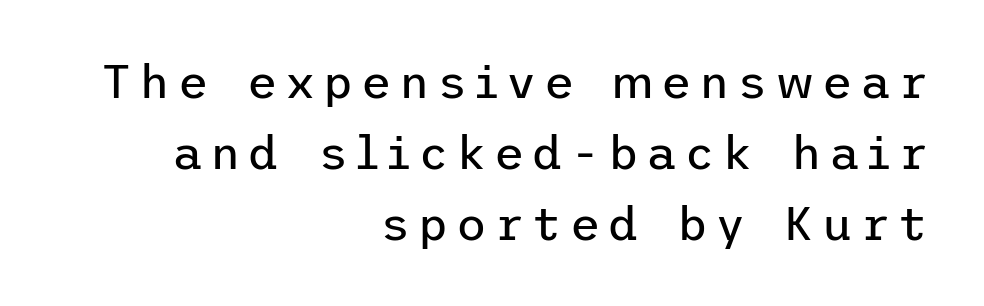
Lines of text with bare space underneath. Which margin do the lines hug? The right one — the left edge is uneven. The font family rendered here belongs to the sans-serif group. The passage shown stacks its lines at a standard gap. Weight: in the light-to-regular range.
